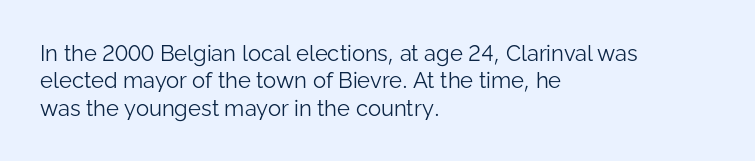
The image shows 22 px text type, upright; set left-aligned, line spacing 1.24x, normal letter spacing, not underlined.
